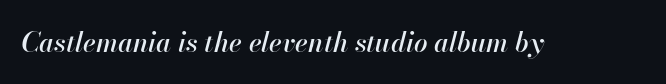
The image shows 27 px text type, italic (leaning right); set normal letter spacing, not underlined.
